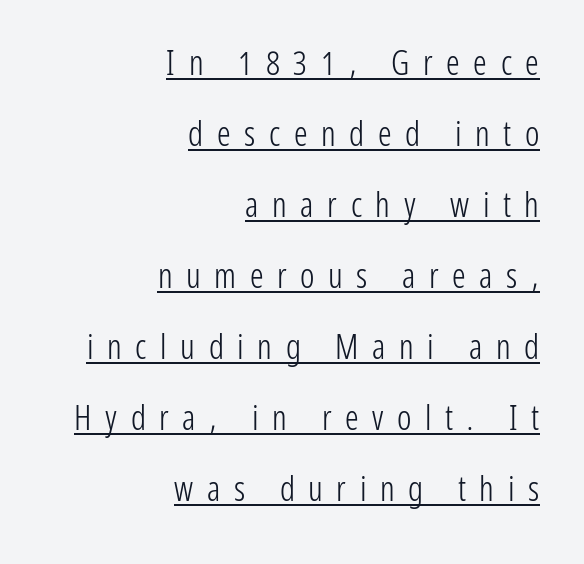
Q: Is the text bold? A: No.
Q: Is the text italic (slanted)? A: No, it is upright.
Q: Is the typeface a serif or a sans-serif typeface? A: Sans-serif.
Q: Is the text underlined? A: Yes.
Q: How is the paragraph aligned? A: Right-aligned.
Q: Is the spacing between letters normal or unusually wide? A: Unusually wide.
Q: Is the spacing between lines tight, normal or loose? A: Loose.
Q: Width (condensed, normal, or wide)? A: Condensed.
Q: Stroke contrast? A: Low.
Q: x-height? A: Medium.
Q: Monospaced? A: No.
